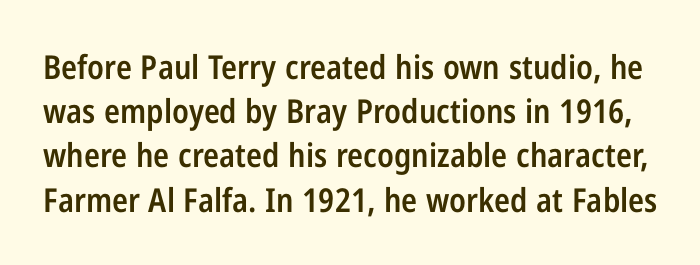
The image shows 33 px semibold, condensed sans-serif type, upright; set normal line spacing (1.34x), normal letter spacing, not underlined; low stroke contrast and a medium x-height.
